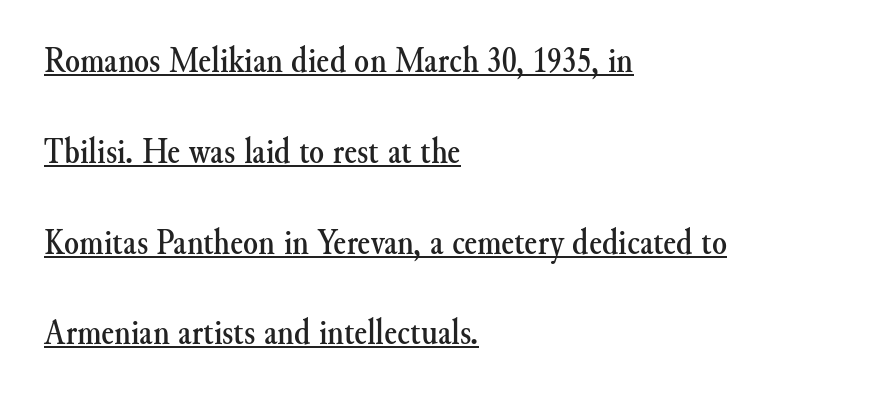
Q: Is the text italic (slanted)? A: No, it is upright.
Q: Is the typeface a serif or a sans-serif typeface? A: Serif.
Q: Is the text underlined? A: Yes.
Q: How is the paragraph aligned? A: Left-aligned.
Q: Is the spacing between letters normal or unusually wide? A: Normal.
Q: Is the spacing between lines tight, normal or loose? A: Loose.
Q: Width (condensed, normal, or wide)? A: Normal.
Q: Stroke contrast? A: Medium.
Q: x-height? A: Small.
Q: Monospaced? A: No.
